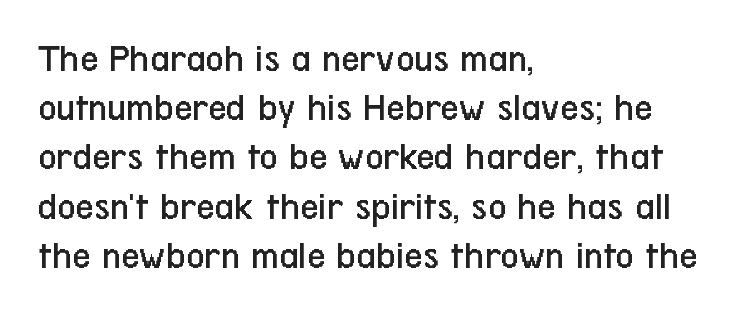
Varying glyph widths throughout — classic text-font behaviour. Underlining? Definitely not there. Quick note: not italic, upright. You could call the tracking neutral — neither tight nor loose.
